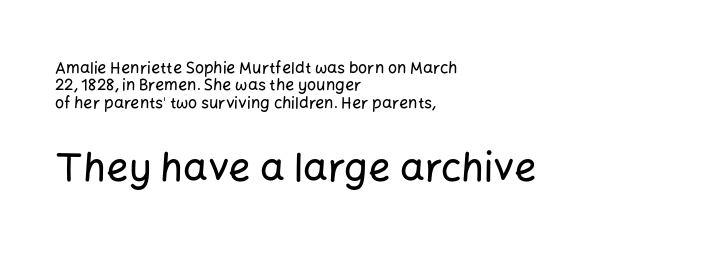
Unlike a traditional serif, this face leaves its strokes unadorned. The more generous point size was reserved for the lower chunk. Do the characters align in a grid? No, the font is proportional. Horizontal bands of white between lines are thin slivers. Has an underline been added? It has not.
